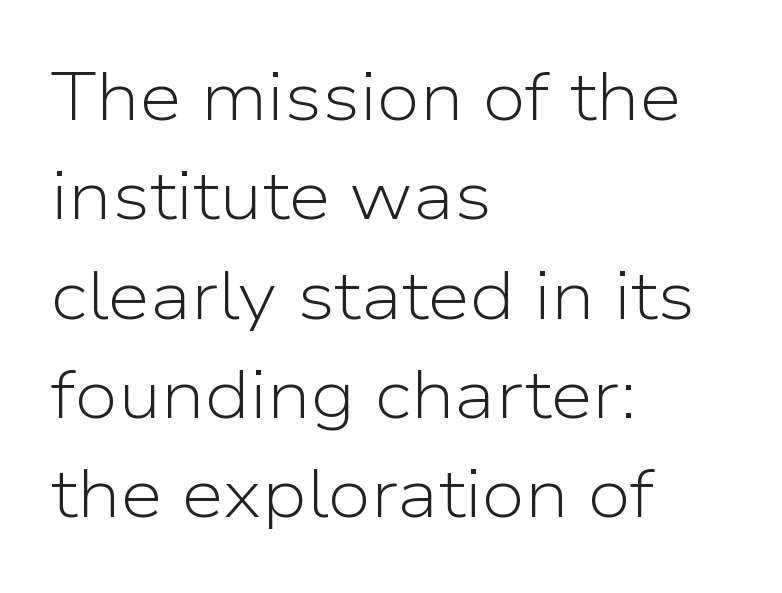
The passage shown has conventional tracking throughout. Is there any slant? The stems are plumb. Rule under the text: the space is simply empty. All the whitespace from short lines collects on the right.
